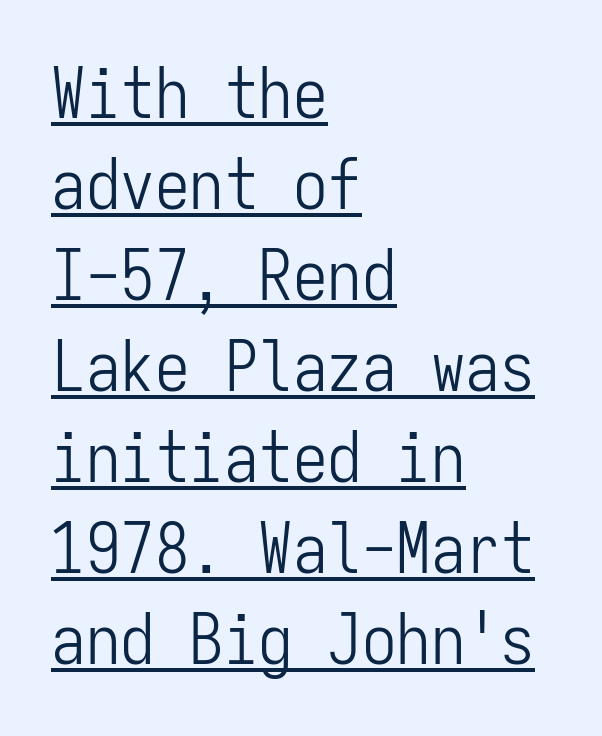
{"serif": "no", "italic": "no", "bold": "no", "weight": "light", "width": "condensed", "stroke_contrast": "low", "x_height": "medium", "monospaced": "yes", "underline": "yes", "align": "left", "line_spacing": "normal", "line_spacing_ratio": 1.32, "letter_spacing": "normal", "letter_spacing_em": 0.0, "glyph_px": 69}
